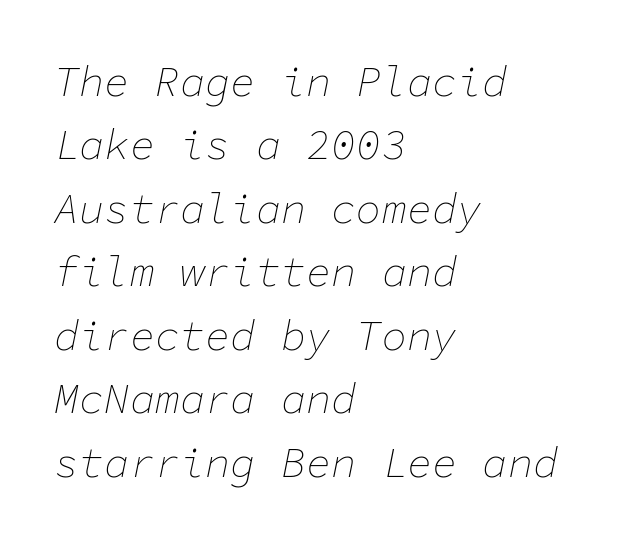
{"italic": "yes", "lean": "right", "slant_degrees": 11, "bold": "no", "weight": "thin", "width": "normal", "stroke_contrast": "low", "x_height": "medium", "monospaced": "yes", "underline": "no", "align": "left", "line_spacing": "normal", "line_spacing_ratio": 1.51, "letter_spacing": "normal", "letter_spacing_em": 0.0, "glyph_px": 42}
